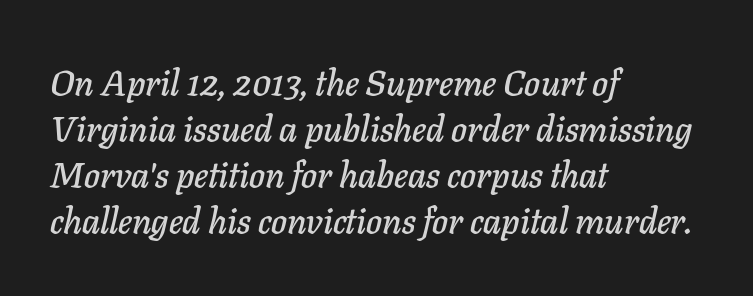
The letters advance in unequal steps, a hallmark of proportional type. Each line starts at the same left margin while the right side varies. Clear beneath every line of the passage. Quick note: italic. What stands out about the letter spacing? Nothing — it is the standard amount. Evenly set lines give the paragraph a standard silhouette.
